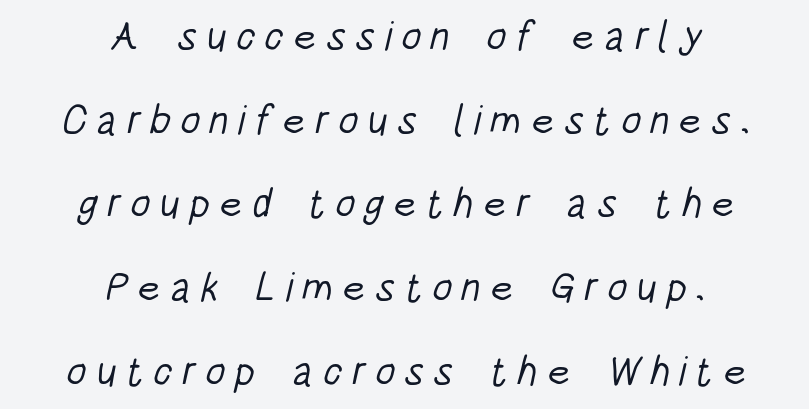
Line starts and ends both wander, symmetrically. No chunkiness to these letters — they're not bold. Has an underline been added? It has not. Is the letter spacing exaggerated? Yes — the characters are pushed far apart. Proportional: the letters do not fall into vertical columns. This rendering employs a face without finishing strokes, i.e., a sans-serif.
